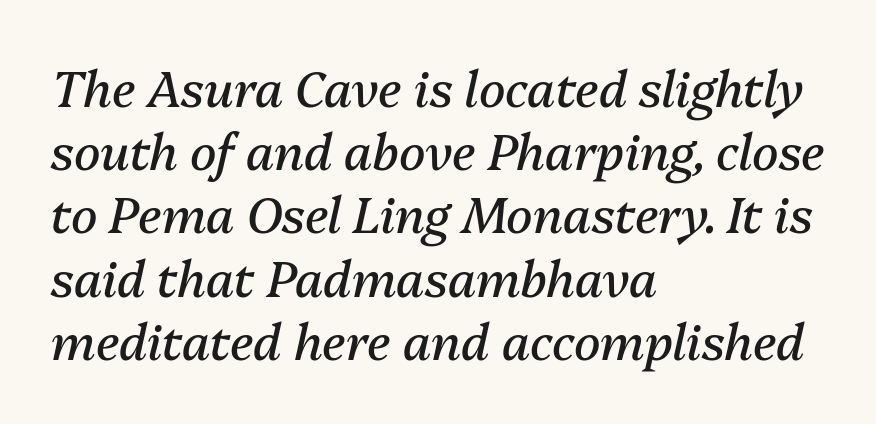
The image shows 49 px regular-weight type, italic (leaning right); set left-aligned, normal line spacing (1.29x), normal letter spacing, not underlined; medium stroke contrast and a medium x-height.
